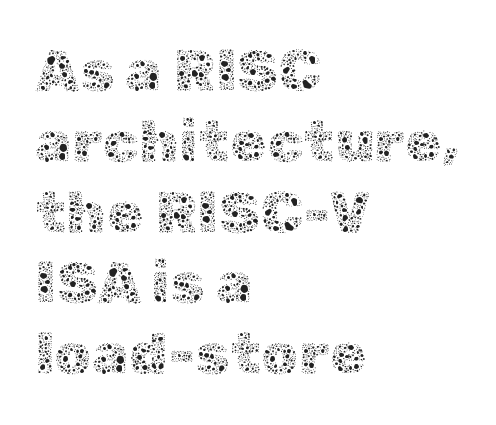
Q: Is the text bold? A: No.
Q: Is the text italic (slanted)? A: No, it is upright.
Q: Is the text underlined? A: No.
Q: How is the paragraph aligned? A: Left-aligned.
Q: Is the spacing between letters normal or unusually wide? A: Normal.
Q: Width (condensed, normal, or wide)? A: Normal.
Q: x-height? A: Medium.
Q: Monospaced? A: No.
